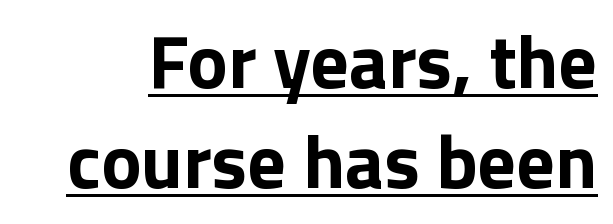
Q: Is the text bold? A: Yes.
Q: Is the text italic (slanted)? A: No, it is upright.
Q: Is the typeface a serif or a sans-serif typeface? A: Sans-serif.
Q: Is the text underlined? A: Yes.
Q: Is the spacing between letters normal or unusually wide? A: Normal.
Q: Is the spacing between lines tight, normal or loose? A: Normal.
Q: Width (condensed, normal, or wide)? A: Normal.
Q: Stroke contrast? A: Low.
Q: x-height? A: Medium.
Q: Monospaced? A: No.
